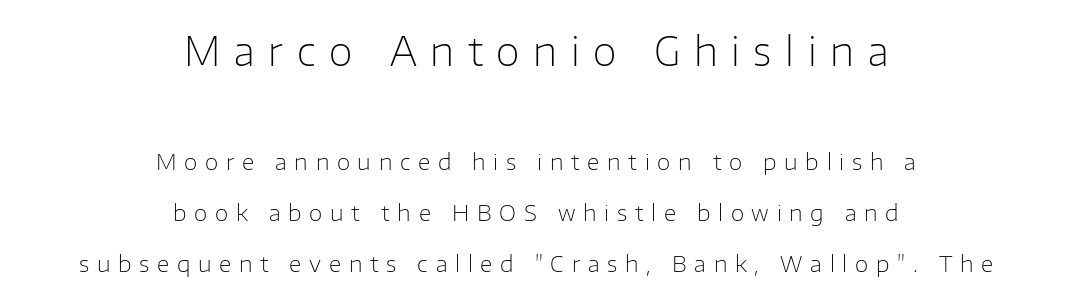
Q: Is the text bold? A: No.
Q: Is the text italic (slanted)? A: No, it is upright.
Q: Is the typeface a serif or a sans-serif typeface? A: Sans-serif.
Q: Is the text underlined? A: No.
Q: How is the paragraph aligned? A: Centered.
Q: Is the spacing between letters normal or unusually wide? A: Unusually wide.
Q: Is the spacing between lines tight, normal or loose? A: Loose.
Q: Which block of text is set in a larger size, the first (top) or the second (bottom)? A: The first (top) one.
Q: Width (condensed, normal, or wide)? A: Normal.
Q: Stroke contrast? A: Low.
Q: x-height? A: Medium.
Q: Monospaced? A: No.
